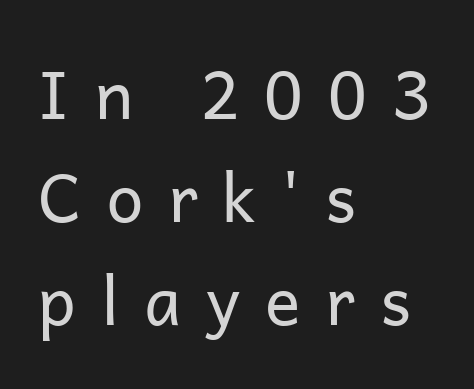
Q: Is the text bold? A: No.
Q: Is the text italic (slanted)? A: No, it is upright.
Q: Is the typeface a serif or a sans-serif typeface? A: Sans-serif.
Q: Is the text underlined? A: No.
Q: How is the paragraph aligned? A: Left-aligned.
Q: Is the spacing between letters normal or unusually wide? A: Unusually wide.
Q: Is the spacing between lines tight, normal or loose? A: Normal.
Q: Width (condensed, normal, or wide)? A: Normal.
Q: Stroke contrast? A: Low.
Q: x-height? A: Medium.
Q: Monospaced? A: No.
